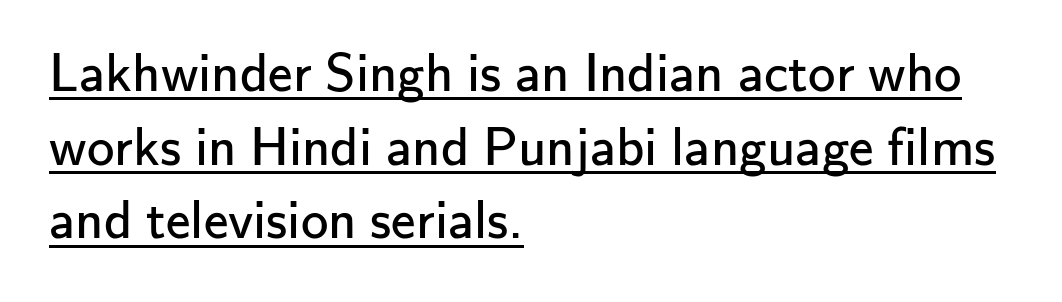
The image shows 55 px regular-weight sans-serif type, upright; set left-aligned, normal line spacing (1.34x), normal letter spacing, underlined; low stroke contrast and a small x-height.
